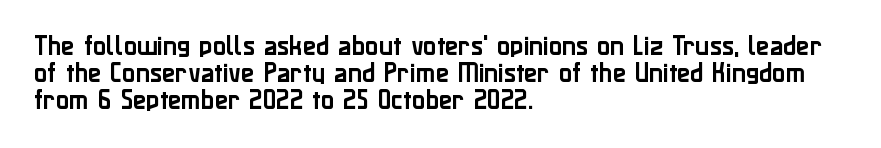
Is the block centered? No — it sits flush against the left margin. Beneath every word, the page is bare. What stands out about the letter spacing? Nothing — it is the standard amount. The lettering stays uniformly vertical, giving the passage a roman look.
